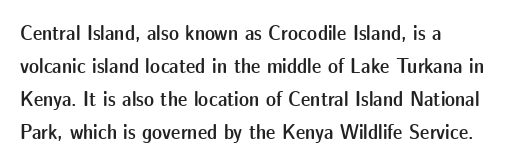
{"italic": "no", "bold": "semi", "underline": "no", "align": "left", "line_spacing": "normal", "line_spacing_ratio": 1.57, "letter_spacing": "normal", "letter_spacing_em": 0.0, "glyph_px": 21}
